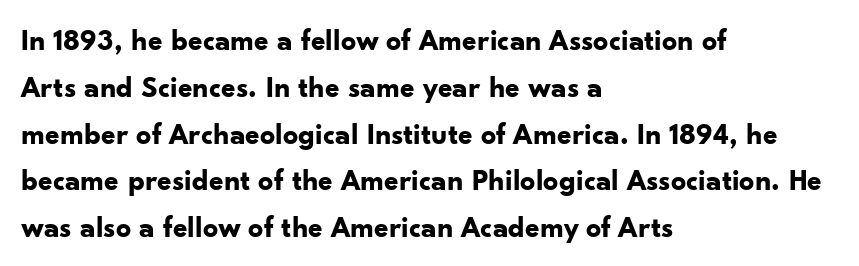
Default kerning and tracking; the words read as compact shapes. In terms of leading, this rendering sits right in the middle. These words are printed bold, with thick strokes throughout. You can tell from the bare stems that sans-serif type was used.
